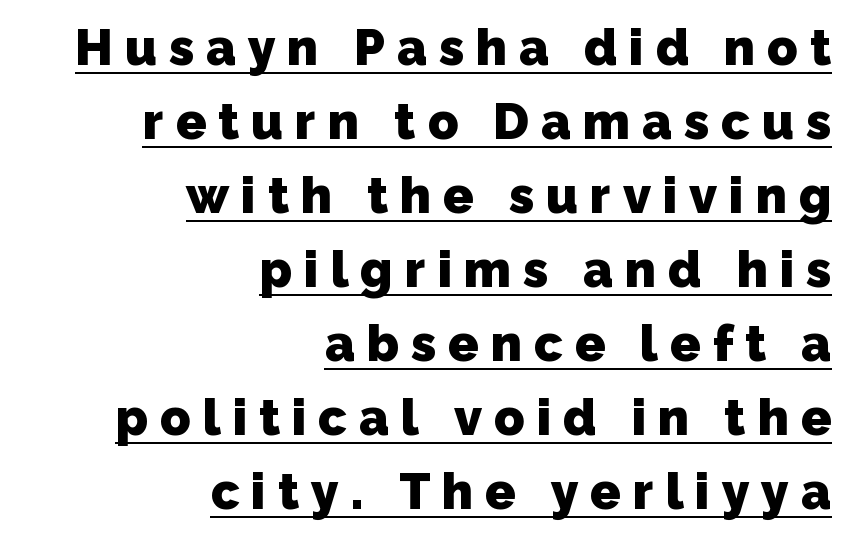
{"serif": "no", "bold": "yes", "weight": "heavy", "width": "normal", "stroke_contrast": "low", "x_height": "medium", "monospaced": "no", "underline": "yes", "align": "right", "line_spacing": "normal", "line_spacing_ratio": 1.48, "letter_spacing": "wide", "letter_spacing_em": 0.24, "glyph_px": 50}
